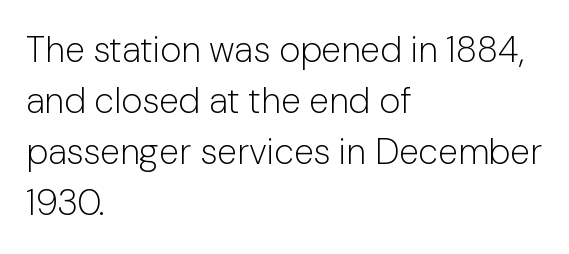
{"serif": "no", "italic": "no", "bold": "no", "weight": "light", "width": "normal", "stroke_contrast": "low", "x_height": "medium", "monospaced": "no", "underline": "no", "align": "left", "line_spacing": "normal", "line_spacing_ratio": 1.42, "letter_spacing": "normal", "letter_spacing_em": 0.0, "glyph_px": 36}
